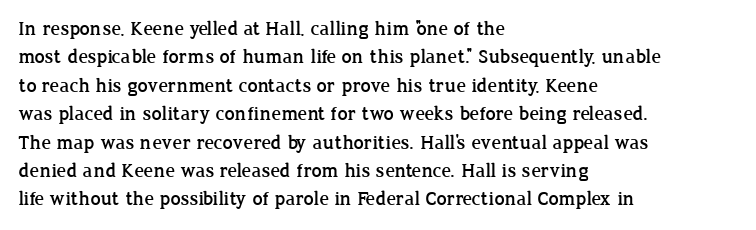
Q: Is the text italic (slanted)? A: No, it is upright.
Q: Is the text underlined? A: No.
Q: How is the paragraph aligned? A: Left-aligned.
Q: Is the spacing between letters normal or unusually wide? A: Normal.
Q: Is the spacing between lines tight, normal or loose? A: Normal.
